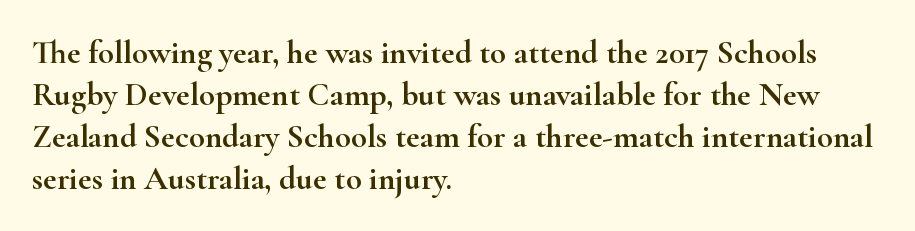
Alignment: flush left. The string is rendered with underlining switched off. These lines were composed using upright roman letters. You could call the tracking neutral — neither tight nor loose. What's the leading like? Ordinary, nothing unusual.
